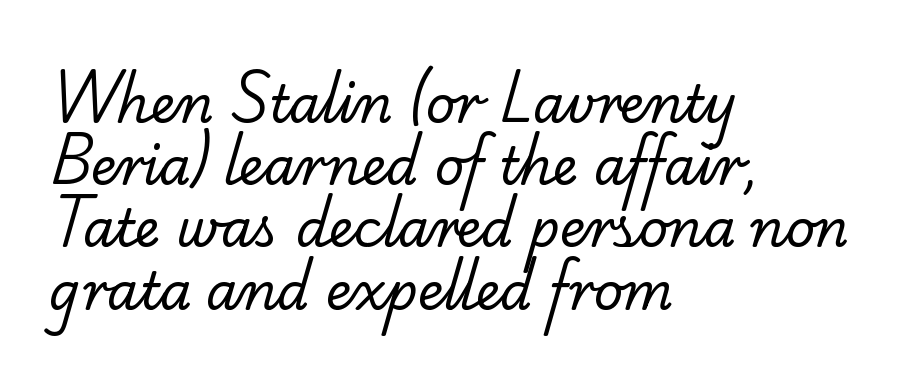
The image shows 51 px regular-weight type; set left-aligned, line spacing 1.22x, normal letter spacing, not underlined; low stroke contrast and a small x-height.
